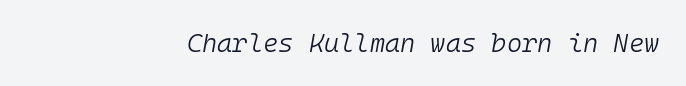
Q: Is the text bold? A: No.
Q: Is the text italic (slanted)? A: Yes, it leans right by about 10 degrees.
Q: Is the text underlined? A: No.
Q: How is the paragraph aligned? A: Right-aligned.
Q: Is the spacing between letters normal or unusually wide? A: Normal.
